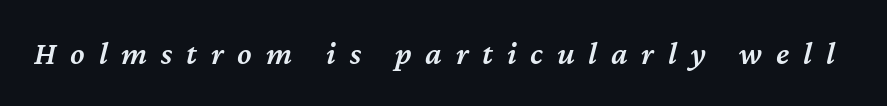
Q: Is the text bold? A: Semi-bold.
Q: Is the text italic (slanted)? A: Yes, it leans right by about 12 degrees.
Q: Is the text underlined? A: No.
Q: Is the spacing between letters normal or unusually wide? A: Unusually wide.
Q: Width (condensed, normal, or wide)? A: Normal.
Q: Stroke contrast? A: Medium.
Q: x-height? A: Medium.
Q: Monospaced? A: No.
